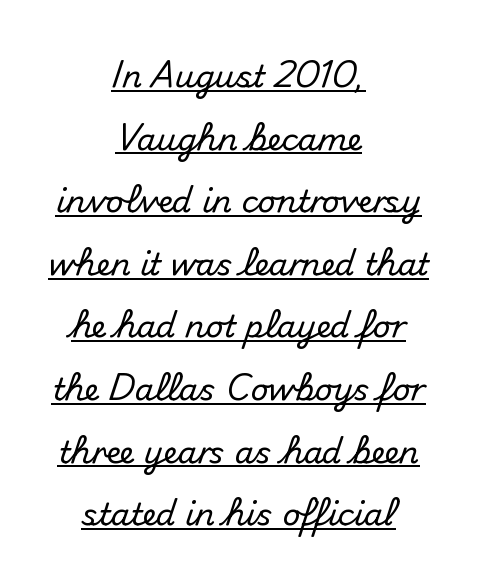
{"serif": "no", "width": "normal", "stroke_contrast": "medium", "x_height": "small", "monospaced": "no", "underline": "yes", "align": "center", "line_spacing": "loose", "line_spacing_ratio": 2.02, "letter_spacing": "normal", "letter_spacing_em": 0.0, "glyph_px": 31}
